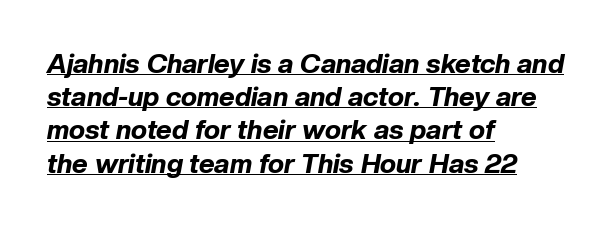
The image shows 27 px bold type, italic (leaning right); set left-aligned, line spacing 1.23x, normal letter spacing, underlined.
